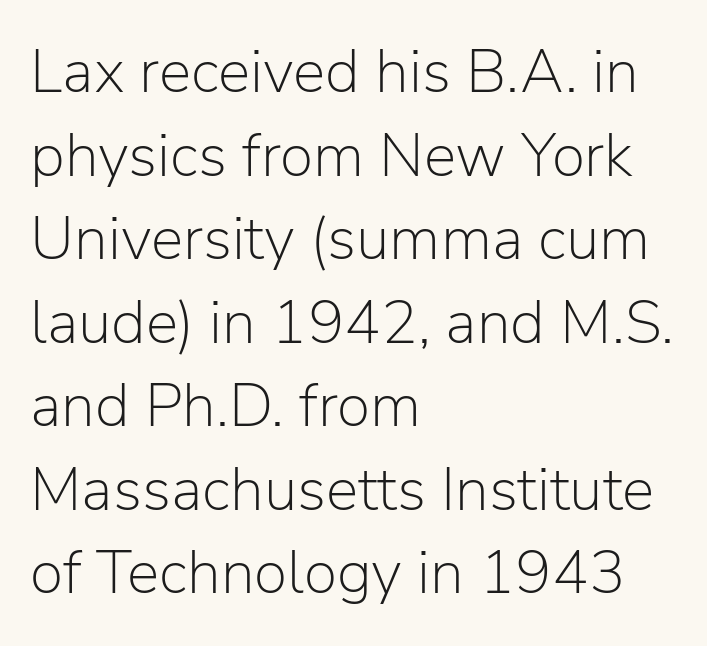
Where is the straight margin? On the left. A typesetter would call this proportional, since set widths differ per character. Is this a sans? Yes — the strokes have no serifs. Honestly, the row spacing looks completely unremarkable.
